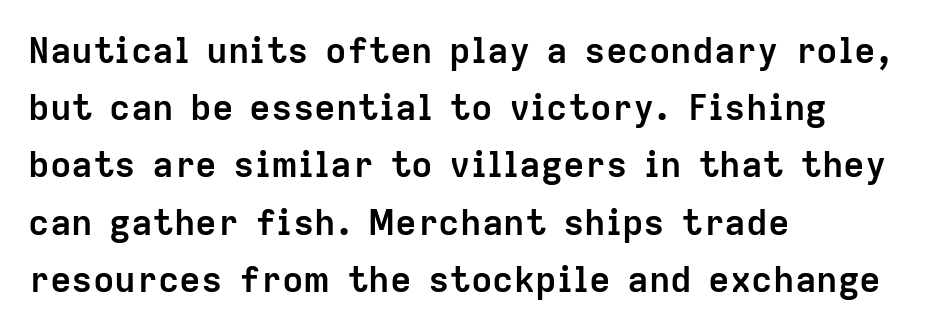
The image shows 36 px semibold sans-serif type, upright; set left-aligned, normal line spacing (1.59x), normal letter spacing, not underlined; low stroke contrast and a medium x-height.
